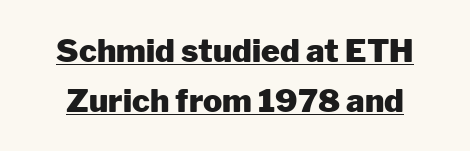
{"serif": "no", "italic": "no", "bold": "yes", "weight": "heavy", "width": "normal", "stroke_contrast": "low", "x_height": "medium", "monospaced": "no", "underline": "yes", "line_spacing": "normal", "line_spacing_ratio": 1.56, "letter_spacing": "normal", "letter_spacing_em": 0.0, "glyph_px": 32}
